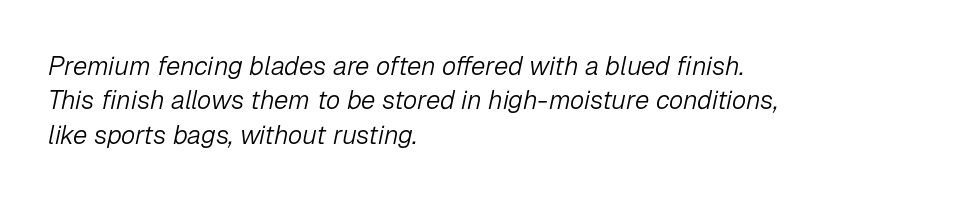
The image shows 26 px text type, italic (leaning right); set left-aligned, normal line spacing (1.32x), normal letter spacing, not underlined.
